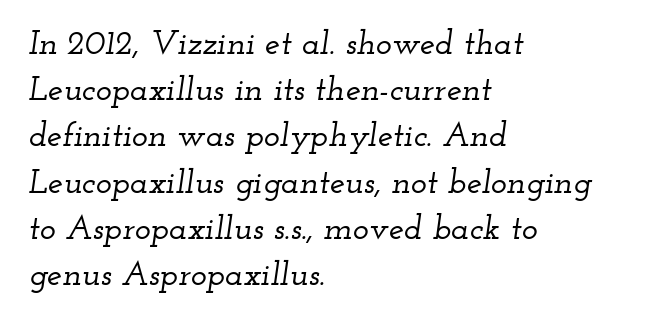
Q: Is the text italic (slanted)? A: Yes, it leans right by about 12 degrees.
Q: Is the typeface a serif or a sans-serif typeface? A: Serif.
Q: Is the text underlined? A: No.
Q: How is the paragraph aligned? A: Left-aligned.
Q: Is the spacing between letters normal or unusually wide? A: Normal.
Q: Is the spacing between lines tight, normal or loose? A: Normal.
Q: Width (condensed, normal, or wide)? A: Wide.
Q: Stroke contrast? A: Low.
Q: x-height? A: Small.
Q: Monospaced? A: No.
